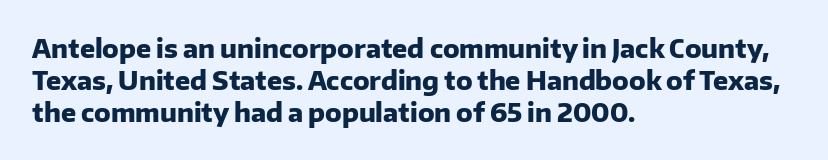
{"italic": "no", "bold": "yes", "underline": "no", "align": "left", "line_spacing": "normal", "line_spacing_ratio": 1.28, "letter_spacing": "normal", "letter_spacing_em": 0.0, "glyph_px": 25}
